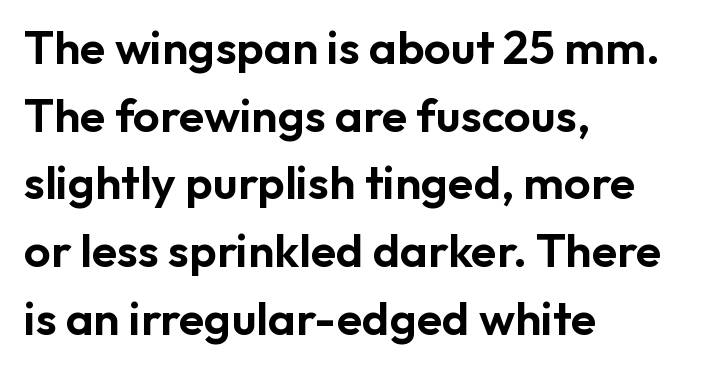
{"serif": "no", "italic": "no", "width": "normal", "stroke_contrast": "low", "x_height": "medium", "monospaced": "no", "underline": "no", "align": "left", "line_spacing": "normal", "line_spacing_ratio": 1.44, "letter_spacing": "normal", "letter_spacing_em": 0.0, "glyph_px": 47}
